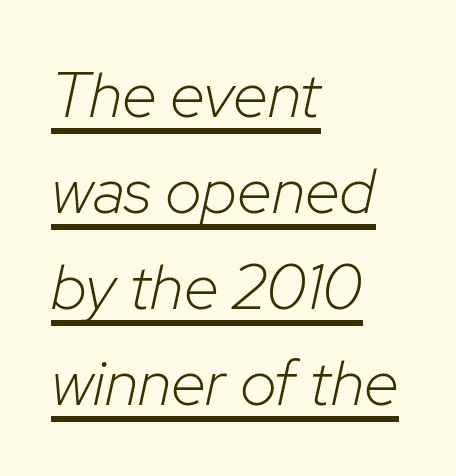
The image shows 64 px light type, italic (leaning right); set left-aligned, normal line spacing (1.5x), normal letter spacing, underlined; low stroke contrast and a medium x-height.
